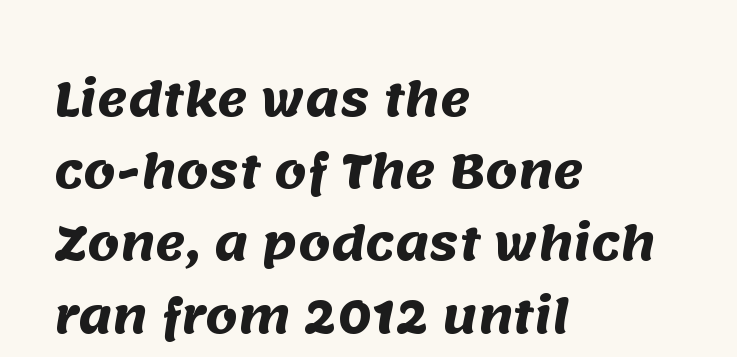
Q: Is the text bold? A: Yes.
Q: Is the typeface a serif or a sans-serif typeface? A: Sans-serif.
Q: Is the text underlined? A: No.
Q: How is the paragraph aligned? A: Left-aligned.
Q: Is the spacing between letters normal or unusually wide? A: Normal.
Q: Is the spacing between lines tight, normal or loose? A: Normal.
Q: Width (condensed, normal, or wide)? A: Normal.
Q: Stroke contrast? A: Medium.
Q: x-height? A: Large.
Q: Monospaced? A: No.
